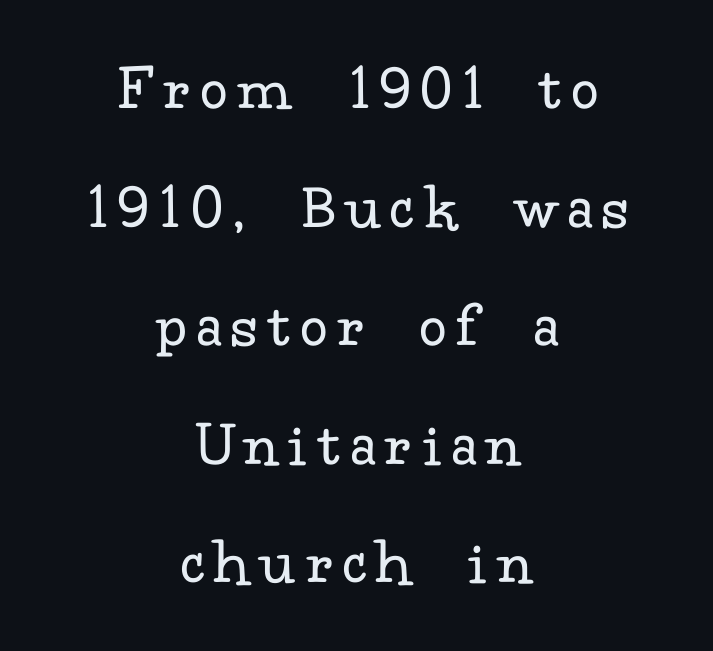
Which margin do the lines hug? Neither — every line sits in the middle. Proportional: the letters do not fall into vertical columns. Every stem runs plumb, perpendicular to the baseline. Is this a heavy cut? Hardly; it is regular or lighter. Nobody drew a line under any word here. Type style note: has serifs.
